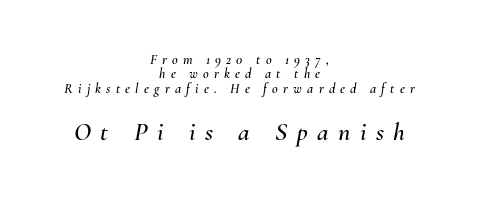
Block two is the big one; block one sits smaller above it. Anything drawn beneath the words? Only blank space. Tightly led — the rows are bunched. The tracking jumps out immediately: characters are airy and widely separated. The axis of the letterforms is tilted away from vertical.
